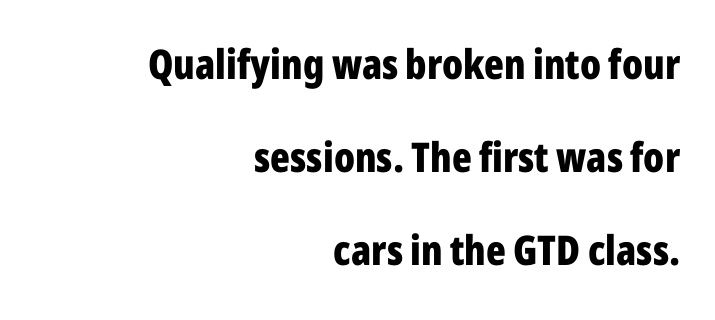
{"serif": "no", "italic": "no", "bold": "yes", "weight": "bold", "width": "condensed", "stroke_contrast": "low", "x_height": "medium", "monospaced": "no", "underline": "no", "align": "right", "line_spacing": "loose", "line_spacing_ratio": 2.27, "letter_spacing": "normal", "letter_spacing_em": 0.0, "glyph_px": 41}
